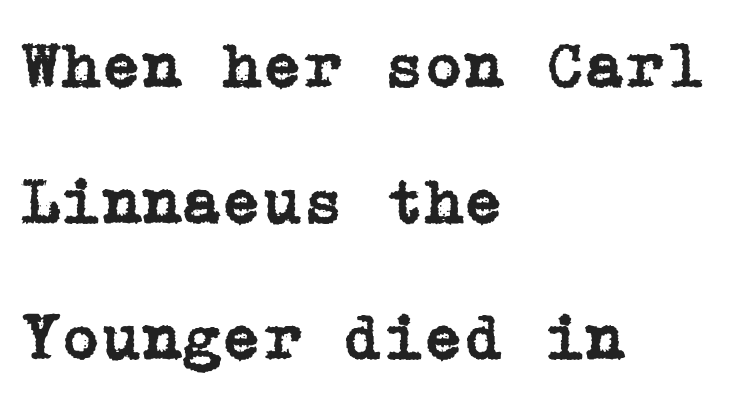
The image shows 65 px serif type, upright; set left-aligned, loose line spacing (2.09x), normal letter spacing, not underlined; low stroke contrast and a medium x-height.
